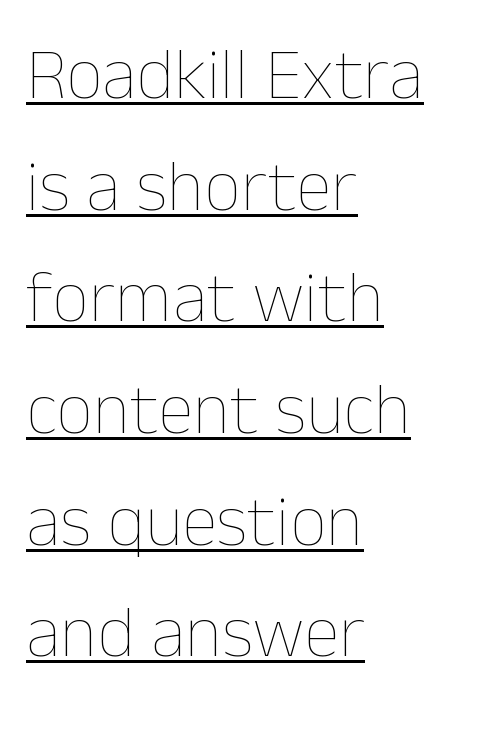
The image shows 73 px thin type, upright; set left-aligned, normal line spacing (1.53x), normal letter spacing, underlined; low stroke contrast and a medium x-height.
